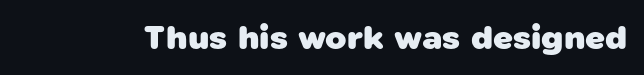
{"serif": "no", "bold": "yes", "weight": "heavy", "width": "normal", "stroke_contrast": "low", "x_height": "medium", "monospaced": "no", "underline": "no", "letter_spacing": "normal", "letter_spacing_em": 0.0, "glyph_px": 35}
